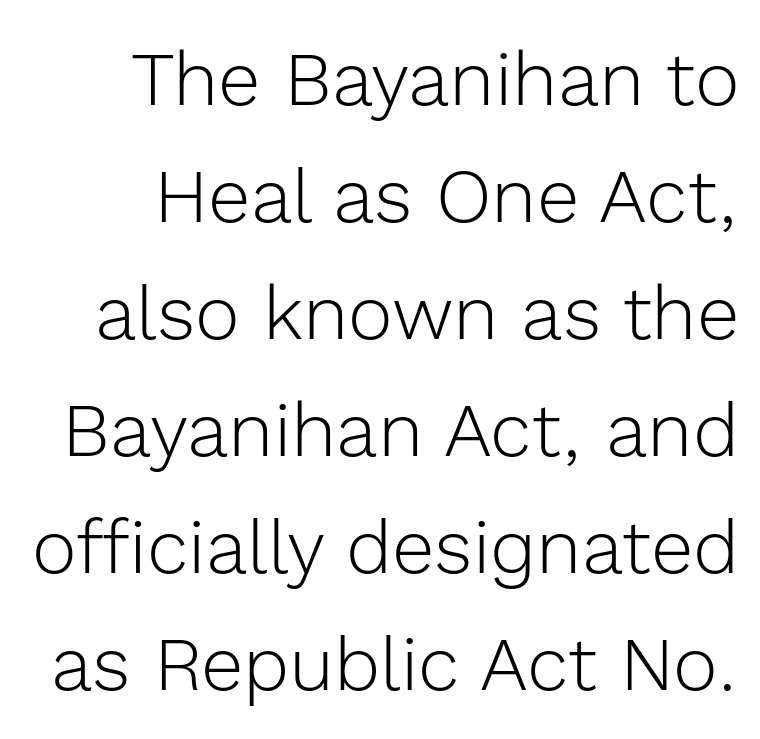
Glyph-to-glyph distance matches everyday printed text. I'd call this a sans setting — the letters go barefoot. Students, observe: this is what conventionally led text looks like. Here the designer chose a conventional face with non-uniform glyph widths. Style check: upright. Each line ends at the same right margin while the left side varies.
